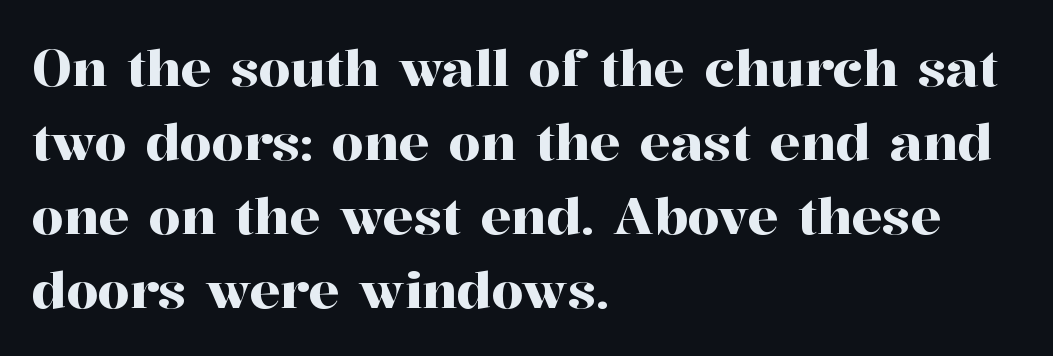
Q: Is the text italic (slanted)? A: No, it is upright.
Q: Is the typeface a serif or a sans-serif typeface? A: Serif.
Q: Is the text underlined? A: No.
Q: How is the paragraph aligned? A: Left-aligned.
Q: Is the spacing between letters normal or unusually wide? A: Normal.
Q: Is the spacing between lines tight, normal or loose? A: Normal.
Q: Width (condensed, normal, or wide)? A: Normal.
Q: Stroke contrast? A: High.
Q: x-height? A: Medium.
Q: Monospaced? A: No.
